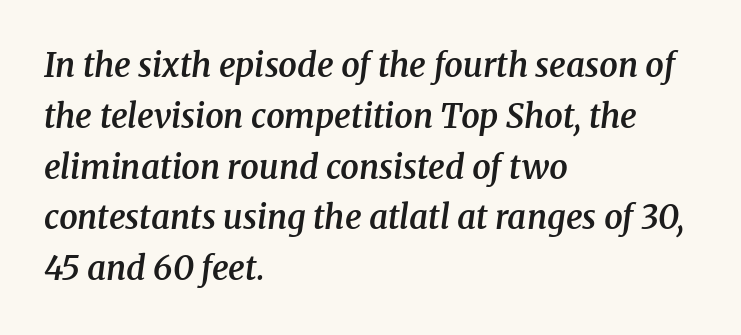
{"serif": "yes", "italic": "yes", "lean": "right", "slant_degrees": 8, "bold": "semi", "weight": "semibold", "width": "normal", "stroke_contrast": "medium", "x_height": "medium", "monospaced": "no", "underline": "no", "align": "left", "line_spacing": "normal", "line_spacing_ratio": 1.54, "letter_spacing": "normal", "letter_spacing_em": 0.0, "glyph_px": 33}
